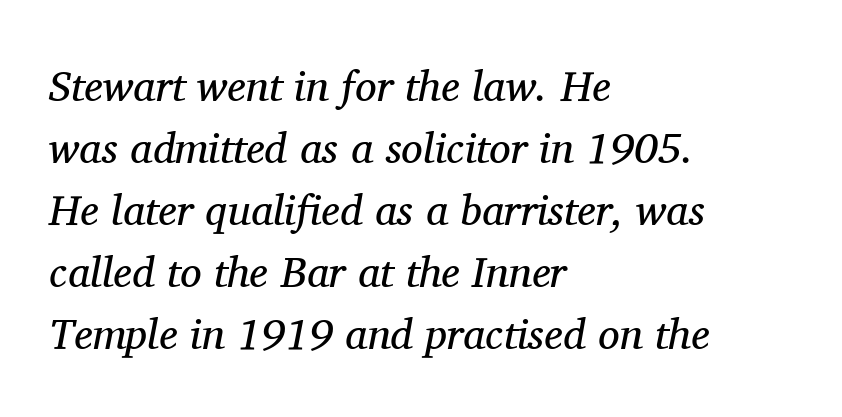
Q: Is the text bold? A: No.
Q: Is the text italic (slanted)? A: Yes, it leans right by about 11 degrees.
Q: Is the typeface a serif or a sans-serif typeface? A: Serif.
Q: Is the text underlined? A: No.
Q: How is the paragraph aligned? A: Left-aligned.
Q: Is the spacing between letters normal or unusually wide? A: Normal.
Q: Is the spacing between lines tight, normal or loose? A: Normal.
Q: Width (condensed, normal, or wide)? A: Normal.
Q: Stroke contrast? A: Medium.
Q: x-height? A: Medium.
Q: Monospaced? A: No.
